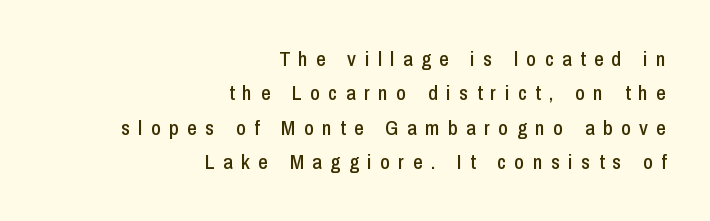
{"italic": "no", "underline": "no", "align": "right", "line_spacing": "normal", "line_spacing_ratio": 1.64, "letter_spacing": "wide", "letter_spacing_em": 0.4, "glyph_px": 21}
